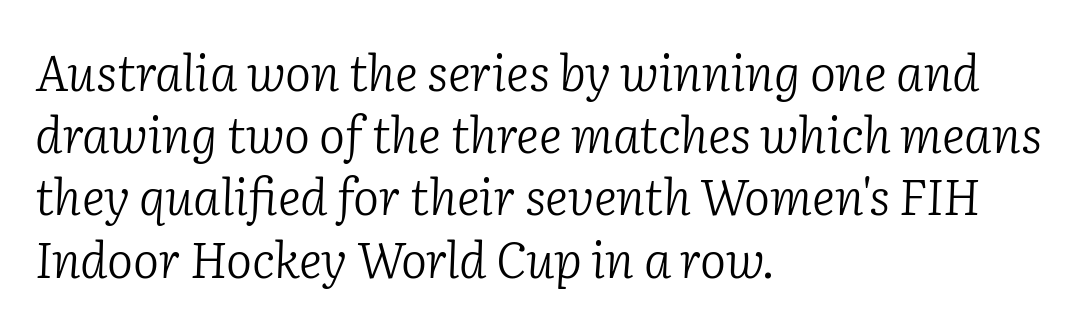
The image shows 49 px light serif type, italic (leaning right); set left-aligned, normal line spacing (1.27x), normal letter spacing, not underlined; low stroke contrast and a medium x-height.
